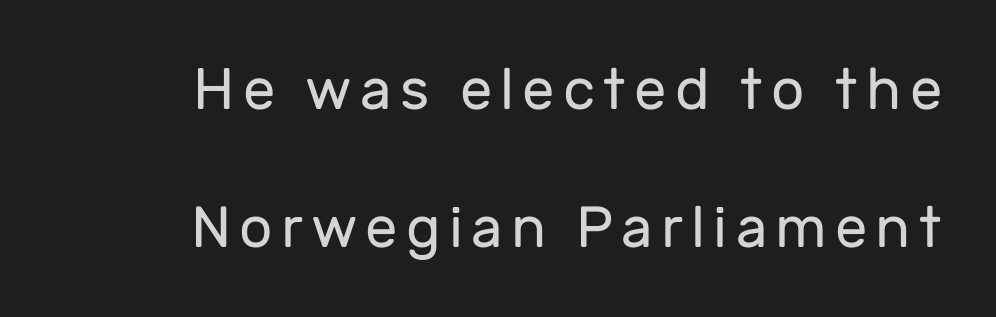
{"serif": "no", "italic": "no", "bold": "no", "weight": "regular", "width": "normal", "stroke_contrast": "low", "x_height": "medium", "monospaced": "no", "underline": "no", "align": "right", "line_spacing": "loose", "line_spacing_ratio": 2.38, "glyph_px": 58}
